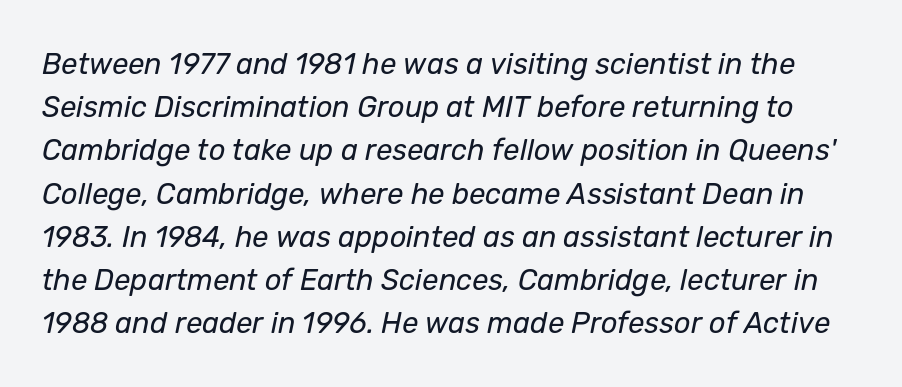
{"italic": "yes", "lean": "right", "slant_degrees": 12, "bold": "no", "weight": "regular", "width": "normal", "stroke_contrast": "low", "x_height": "medium", "monospaced": "no", "underline": "no", "line_spacing": "normal", "line_spacing_ratio": 1.49, "letter_spacing": "normal", "letter_spacing_em": 0.0, "glyph_px": 29}
